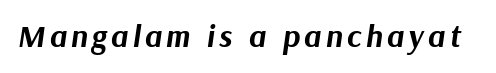
The image shows 32 px bold type, italic (leaning right); set not underlined; medium stroke contrast and a medium x-height.
